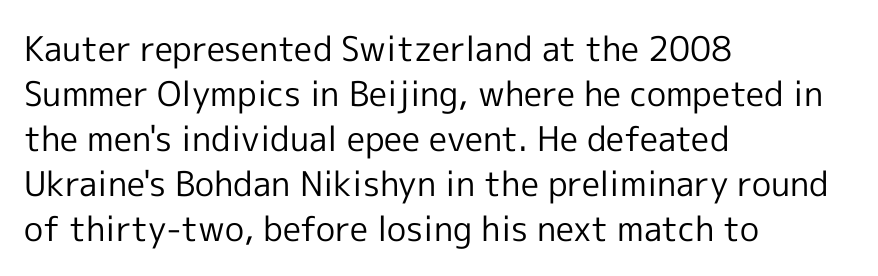
Q: Is the text bold? A: No.
Q: Is the text italic (slanted)? A: No, it is upright.
Q: Is the typeface a serif or a sans-serif typeface? A: Sans-serif.
Q: Is the text underlined? A: No.
Q: How is the paragraph aligned? A: Left-aligned.
Q: Is the spacing between letters normal or unusually wide? A: Normal.
Q: Is the spacing between lines tight, normal or loose? A: Normal.
Q: Width (condensed, normal, or wide)? A: Normal.
Q: x-height? A: Medium.
Q: Monospaced? A: No.
